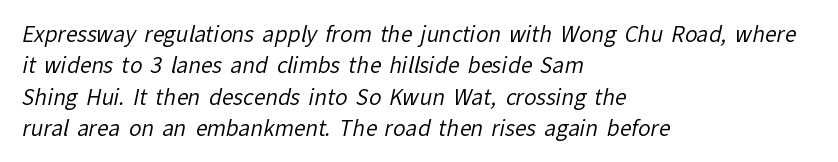
Q: Is the text bold? A: No.
Q: Is the text underlined? A: No.
Q: How is the paragraph aligned? A: Left-aligned.
Q: Is the spacing between letters normal or unusually wide? A: Normal.
Q: Is the spacing between lines tight, normal or loose? A: Normal.
